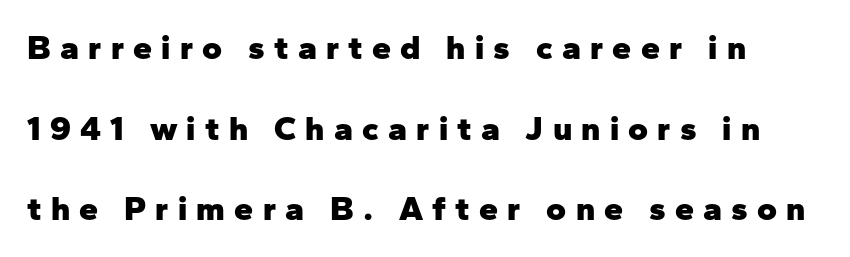
The image shows 34 px heavy sans-serif type, upright; set loose line spacing (2.37x), unusually wide letter spacing (+0.27 em), not underlined; low stroke contrast and a medium x-height.
